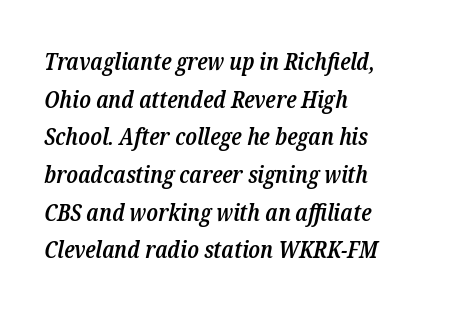
The image shows 24 px text type, italic (leaning right); set left-aligned, normal line spacing (1.57x), normal letter spacing, not underlined.
